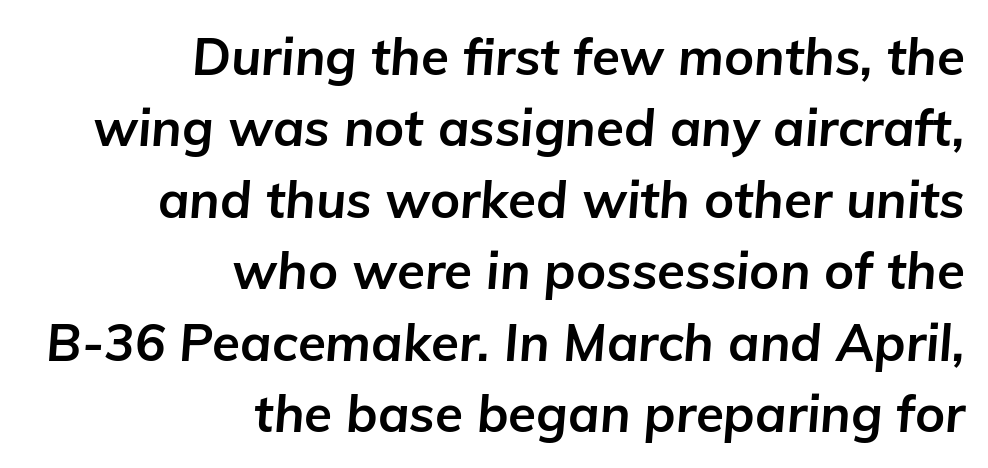
The image shows 51 px bold type, italic (leaning right); set right-aligned, normal line spacing (1.4x), normal letter spacing, not underlined; low stroke contrast and a medium x-height.
